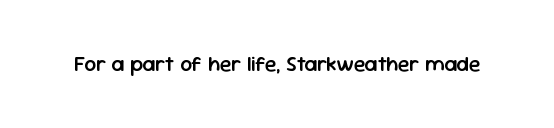
{"italic": "no", "bold": "semi", "underline": "no", "letter_spacing": "normal", "letter_spacing_em": 0.0, "glyph_px": 21}
